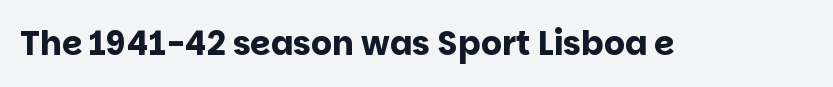
The image shows 33 px bold sans-serif type, upright; set normal letter spacing, not underlined; low stroke contrast and a large x-height.
